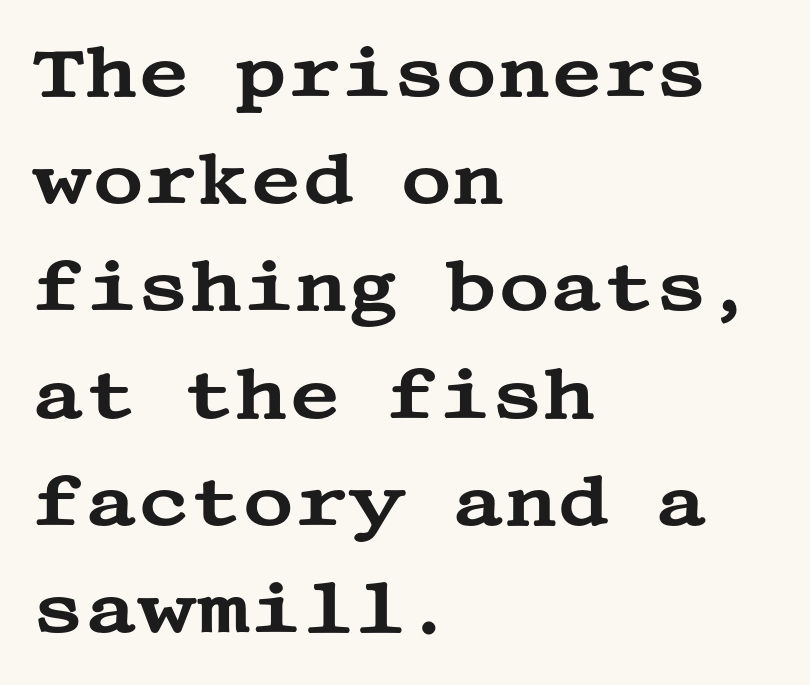
A student would call this left alignment; a typographer would say flush left, rag right. Standard letterfit; no display-style spreading of the glyphs. A typesetter would label this face a serif. Rows of type keep a routine distance in the vertical direction. Every stem runs plumb, perpendicular to the baseline.
